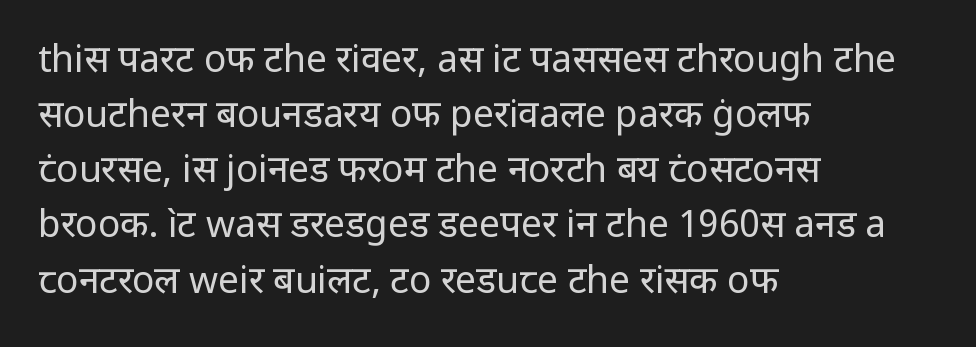
The image shows 37 px regular-weight sans-serif type, upright; set left-aligned, normal line spacing (1.49x), normal letter spacing, not underlined; low stroke contrast and a medium x-height.
